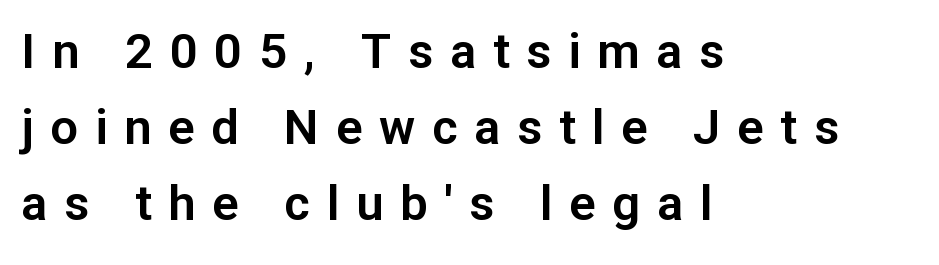
{"serif": "no", "italic": "no", "width": "normal", "stroke_contrast": "low", "x_height": "medium", "monospaced": "no", "underline": "no", "align": "left", "line_spacing": "normal", "line_spacing_ratio": 1.55, "letter_spacing": "wide", "letter_spacing_em": 0.34, "glyph_px": 49}
